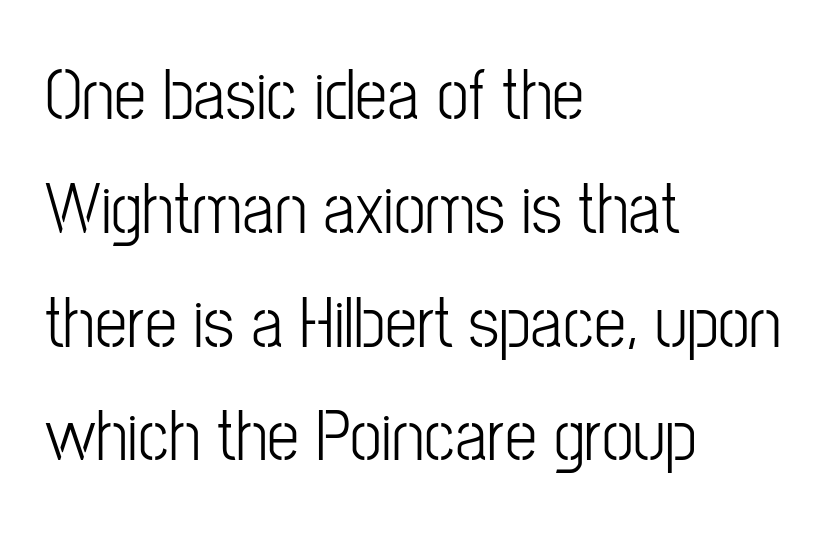
{"serif": "no", "italic": "no", "width": "condensed", "stroke_contrast": "low", "x_height": "medium", "monospaced": "no", "underline": "no", "align": "left", "line_spacing": "normal", "line_spacing_ratio": 1.58, "letter_spacing": "normal", "letter_spacing_em": 0.0, "glyph_px": 72}
